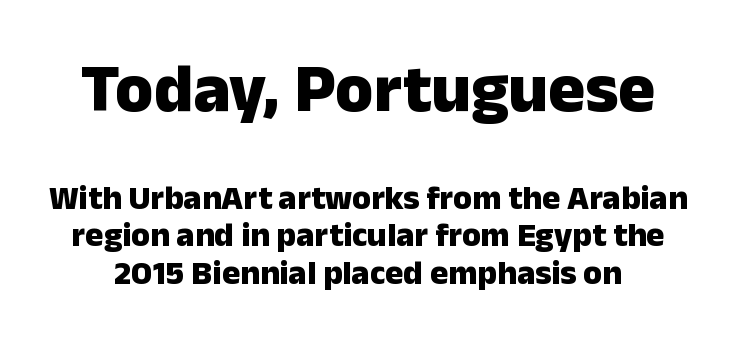
{"serif": "no", "italic": "no", "bold": "yes", "weight": "heavy", "width": "normal", "stroke_contrast": "low", "x_height": "medium", "monospaced": "no", "underline": "no", "line_spacing": "tight", "line_spacing_ratio": 1.09, "letter_spacing": "normal", "letter_spacing_em": 0.0, "larger_block": "first", "size_ratio": 2.03, "glyph_px": 69}
